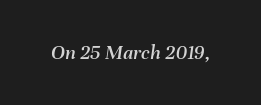
{"italic": "yes", "lean": "right", "slant_degrees": 8, "underline": "no", "letter_spacing": "normal", "letter_spacing_em": 0.0, "glyph_px": 21}
